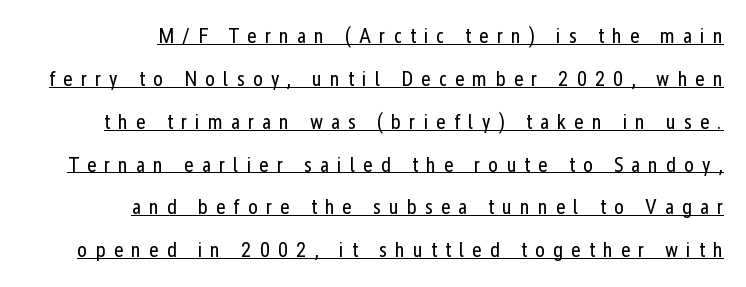
{"italic": "no", "bold": "no", "underline": "yes", "align": "right", "line_spacing": "loose", "line_spacing_ratio": 2.04, "letter_spacing": "wide", "letter_spacing_em": 0.38, "glyph_px": 21}
